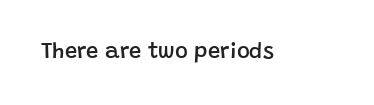
{"italic": "no", "bold": "semi", "underline": "no", "letter_spacing": "normal", "letter_spacing_em": 0.0, "glyph_px": 22}
